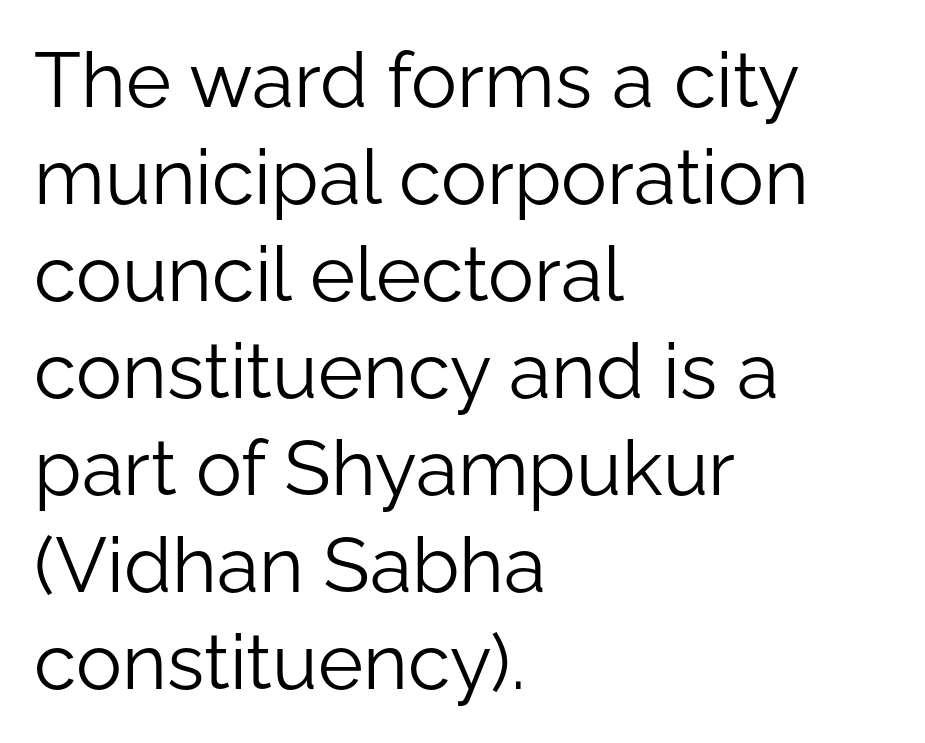
The image shows 77 px light sans-serif type, upright; set left-aligned, normal line spacing (1.26x), normal letter spacing, not underlined; low stroke contrast and a medium x-height.
